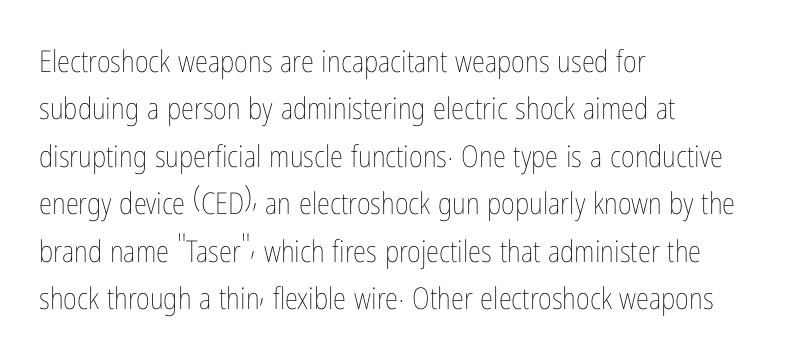
The image shows 30 px thin, condensed type, upright; set left-aligned, normal line spacing (1.58x), normal letter spacing, not underlined; low stroke contrast and a medium x-height.
